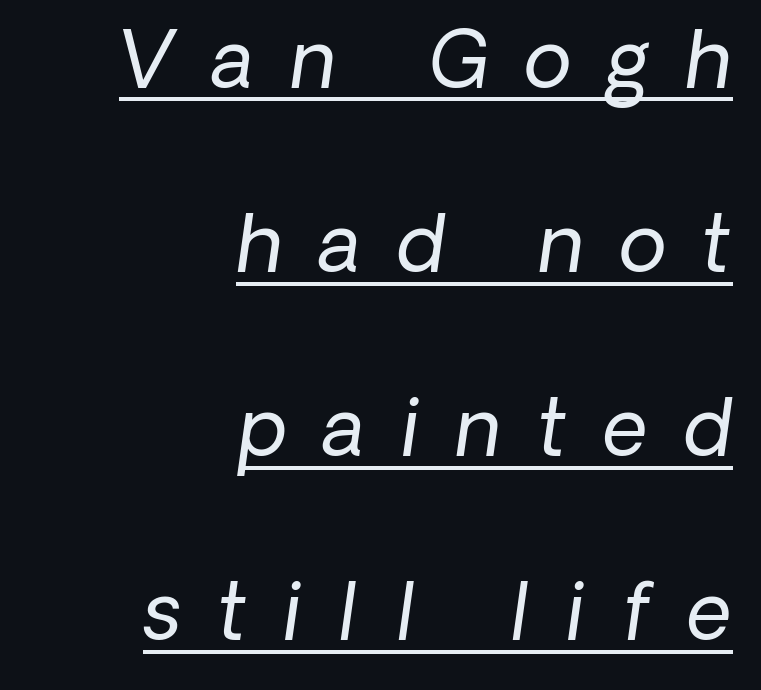
Q: Is the text bold? A: No.
Q: Is the text italic (slanted)? A: Yes, it leans right by about 8 degrees.
Q: Is the text underlined? A: Yes.
Q: How is the paragraph aligned? A: Right-aligned.
Q: Is the spacing between letters normal or unusually wide? A: Unusually wide.
Q: Is the spacing between lines tight, normal or loose? A: Loose.
Q: Width (condensed, normal, or wide)? A: Normal.
Q: Stroke contrast? A: Low.
Q: x-height? A: Medium.
Q: Monospaced? A: No.
